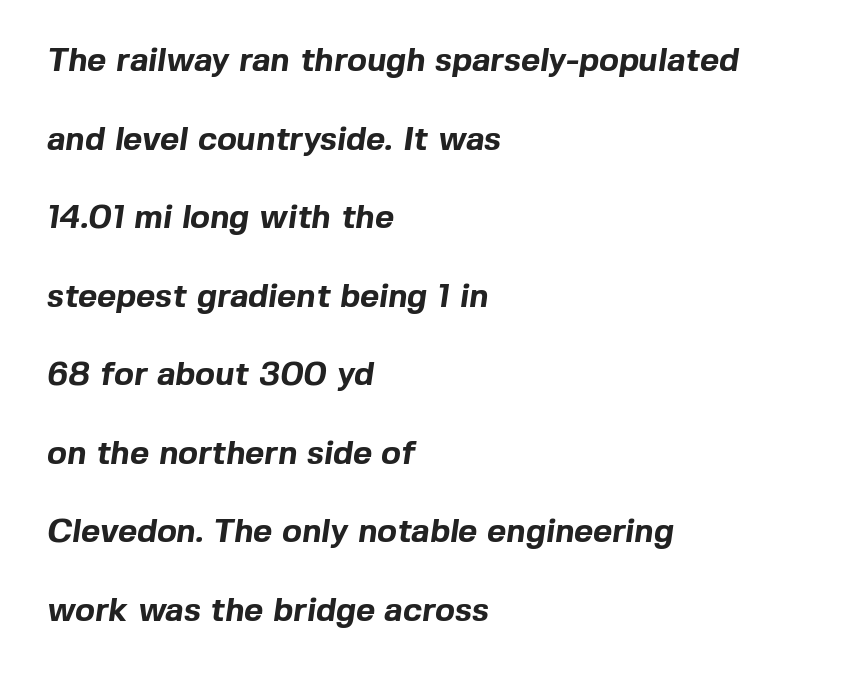
The image shows 33 px bold sans-serif type; set left-aligned, loose line spacing (2.38x), normal letter spacing, not underlined; a medium x-height.
